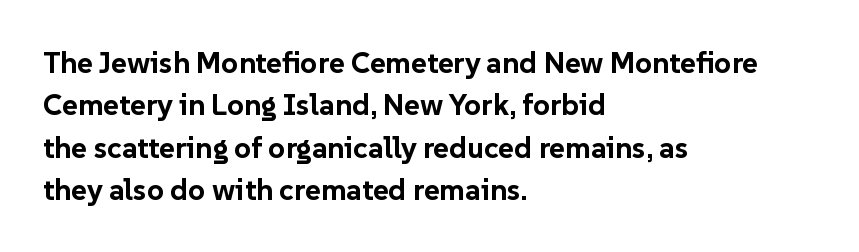
The image shows 30 px bold sans-serif type, upright; set left-aligned, normal line spacing (1.41x), normal letter spacing, not underlined; low stroke contrast and a medium x-height.
